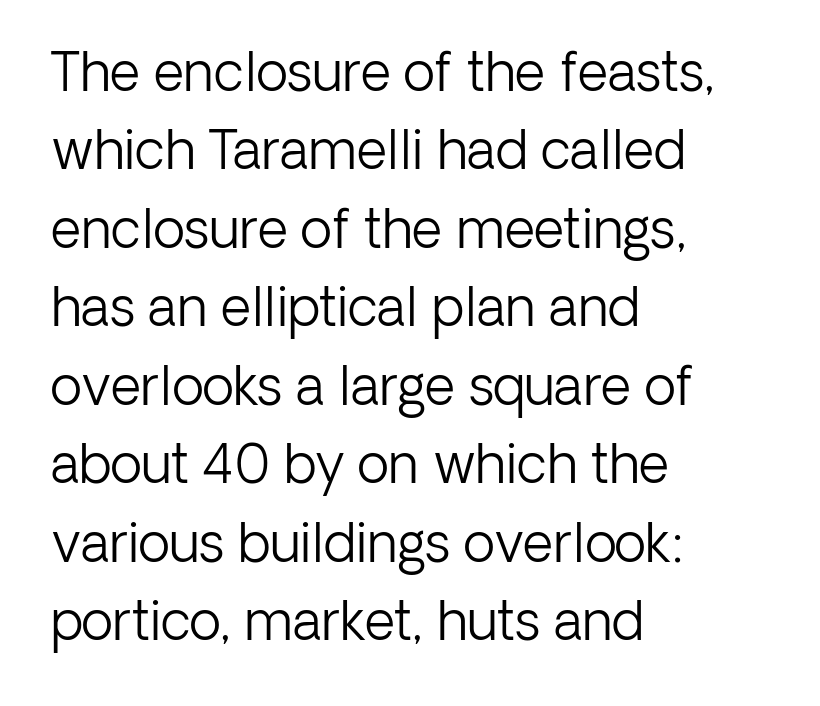
Q: Is the text bold? A: No.
Q: Is the text italic (slanted)? A: No, it is upright.
Q: Is the typeface a serif or a sans-serif typeface? A: Sans-serif.
Q: Is the text underlined? A: No.
Q: How is the paragraph aligned? A: Left-aligned.
Q: Is the spacing between letters normal or unusually wide? A: Normal.
Q: Is the spacing between lines tight, normal or loose? A: Normal.
Q: Width (condensed, normal, or wide)? A: Normal.
Q: Stroke contrast? A: Low.
Q: x-height? A: Medium.
Q: Monospaced? A: No.
